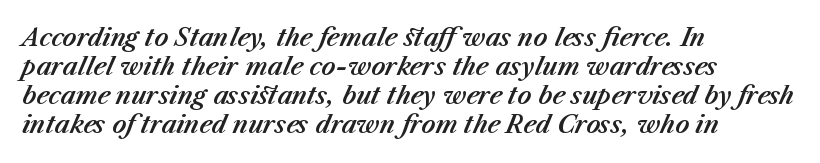
Where is the straight margin? On the left. Caption: standard tracking, unaltered. Designer's note — italics engaged. The glyphs are unaccompanied by any horizontal stroke below them.
